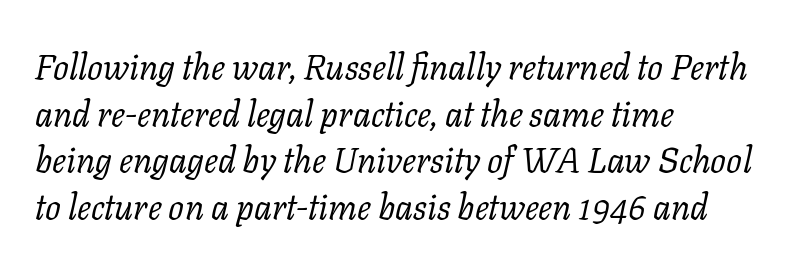
The image shows 35 px regular-weight serif type, italic (leaning right); set left-aligned, normal line spacing (1.33x), normal letter spacing, not underlined; low stroke contrast and a medium x-height.
